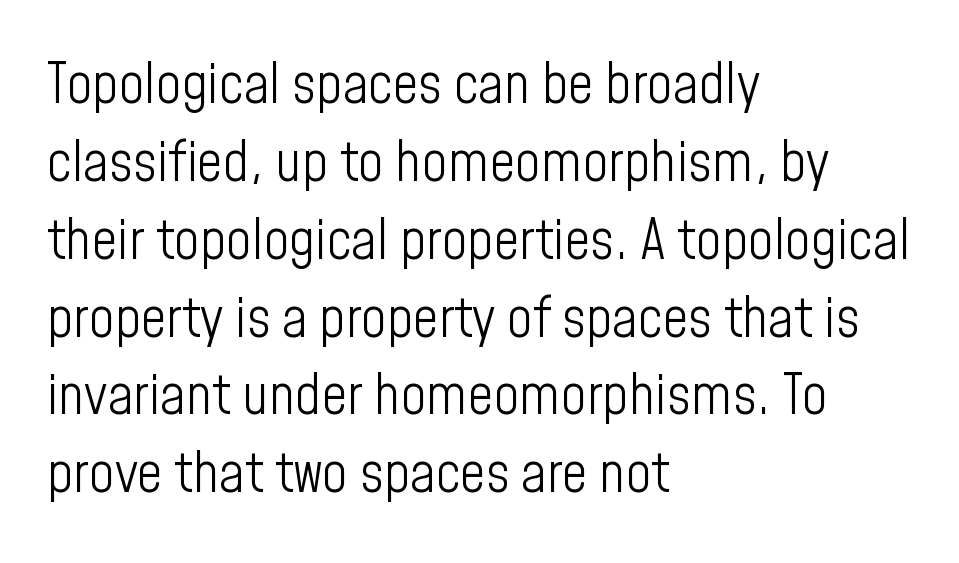
The image shows 56 px light, condensed sans-serif type, upright; set left-aligned, normal line spacing (1.39x), normal letter spacing, not underlined; low stroke contrast and a medium x-height.
